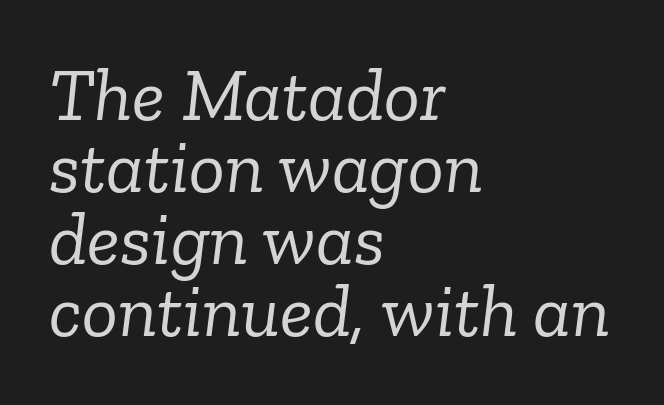
All the whitespace from short lines collects on the right. Do the characters align in a grid? No, the font is proportional. Is there much room between lines? No — they nearly touch. What kind of face is this? One with serifs.
